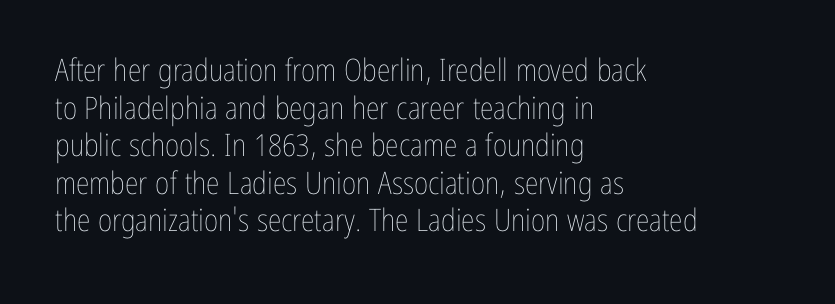
Q: Is the text bold? A: No.
Q: Is the text italic (slanted)? A: No, it is upright.
Q: Is the text underlined? A: No.
Q: How is the paragraph aligned? A: Left-aligned.
Q: Is the spacing between letters normal or unusually wide? A: Normal.
Q: Width (condensed, normal, or wide)? A: Condensed.
Q: Stroke contrast? A: Low.
Q: x-height? A: Medium.
Q: Monospaced? A: No.
